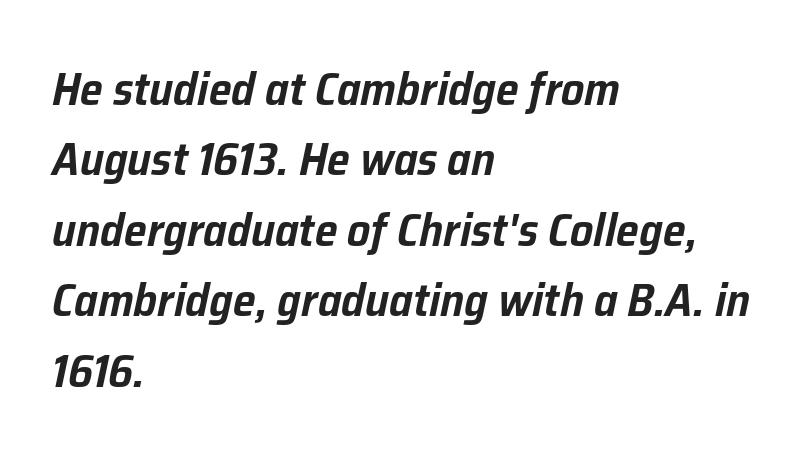
Q: Is the text italic (slanted)? A: Yes, it leans right by about 12 degrees.
Q: Is the text underlined? A: No.
Q: How is the paragraph aligned? A: Left-aligned.
Q: Is the spacing between letters normal or unusually wide? A: Normal.
Q: Is the spacing between lines tight, normal or loose? A: Normal.
Q: Width (condensed, normal, or wide)? A: Normal.
Q: Stroke contrast? A: Low.
Q: x-height? A: Medium.
Q: Monospaced? A: No.
